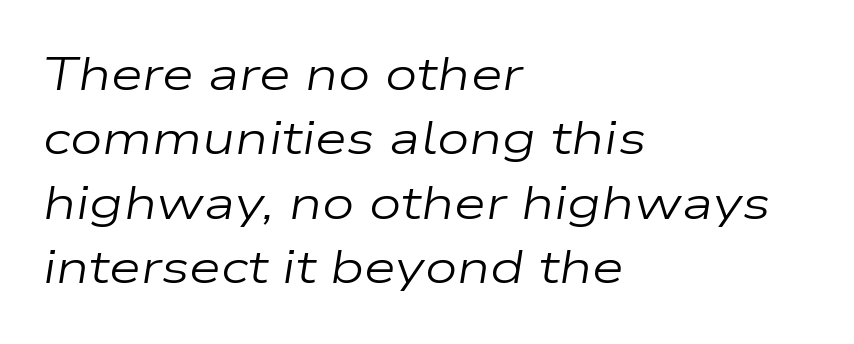
Q: Is the text bold? A: No.
Q: Is the text italic (slanted)? A: Yes, it leans right by about 9 degrees.
Q: Is the text underlined? A: No.
Q: How is the paragraph aligned? A: Left-aligned.
Q: Is the spacing between letters normal or unusually wide? A: Normal.
Q: Is the spacing between lines tight, normal or loose? A: Normal.
Q: Width (condensed, normal, or wide)? A: Wide.
Q: Stroke contrast? A: Low.
Q: x-height? A: Medium.
Q: Monospaced? A: No.
